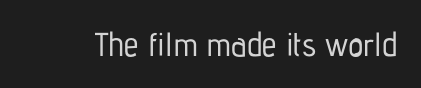
Honestly, the letter spacing is just normal — you wouldn't notice it. The typeface chosen for these lines omits serifs. Looks like regular typesetting: each glyph gets only the width it needs. In terms of posture, this sample is upright. Clear beneath every line of the passage.
